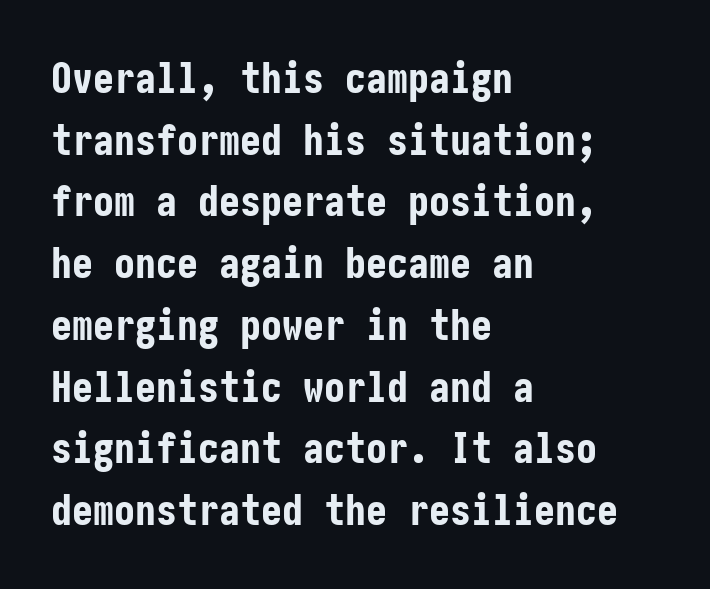
{"serif": "no", "italic": "no", "bold": "yes", "weight": "bold", "width": "condensed", "stroke_contrast": "low", "x_height": "medium", "underline": "no", "align": "left", "line_spacing": "normal", "line_spacing_ratio": 1.47, "letter_spacing": "normal", "letter_spacing_em": 0.0, "glyph_px": 42}
